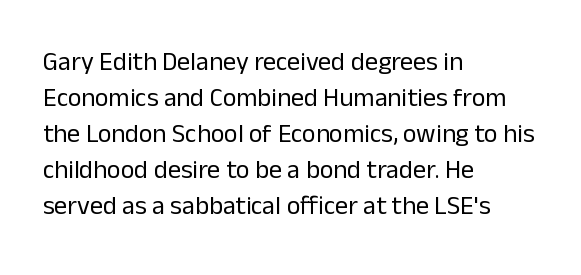
The image shows 26 px text type, upright; set left-aligned, normal line spacing (1.38x), normal letter spacing, not underlined.
